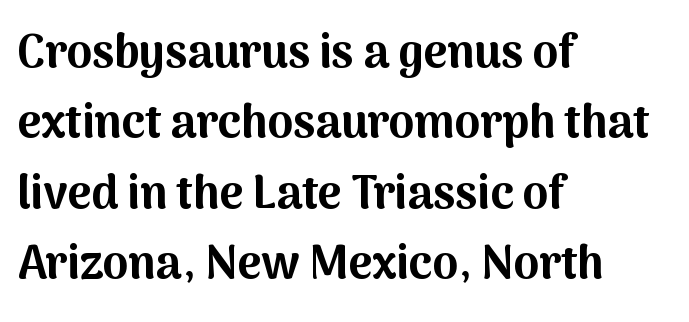
{"serif": "no", "italic": "no", "bold": "yes", "weight": "bold", "width": "normal", "stroke_contrast": "medium", "x_height": "medium", "monospaced": "no", "underline": "no", "align": "left", "line_spacing": "normal", "line_spacing_ratio": 1.53, "letter_spacing": "normal", "letter_spacing_em": 0.0, "glyph_px": 46}
